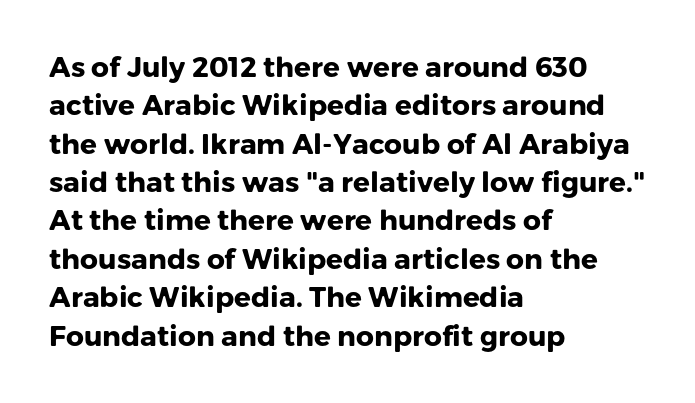
The image shows 28 px heavy sans-serif type, upright; set left-aligned, normal line spacing (1.37x), normal letter spacing, not underlined; low stroke contrast and a medium x-height.
